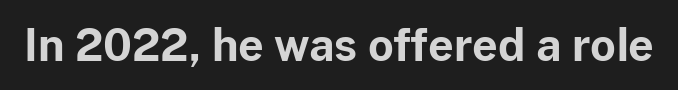
The tracking reads as untouched default to a designer's eye. Only glyphs here, with clear space below each row. The font's upright variant was chosen for this text. Compared with an ordinary text face, these strokes are far heavier — a full bold.
